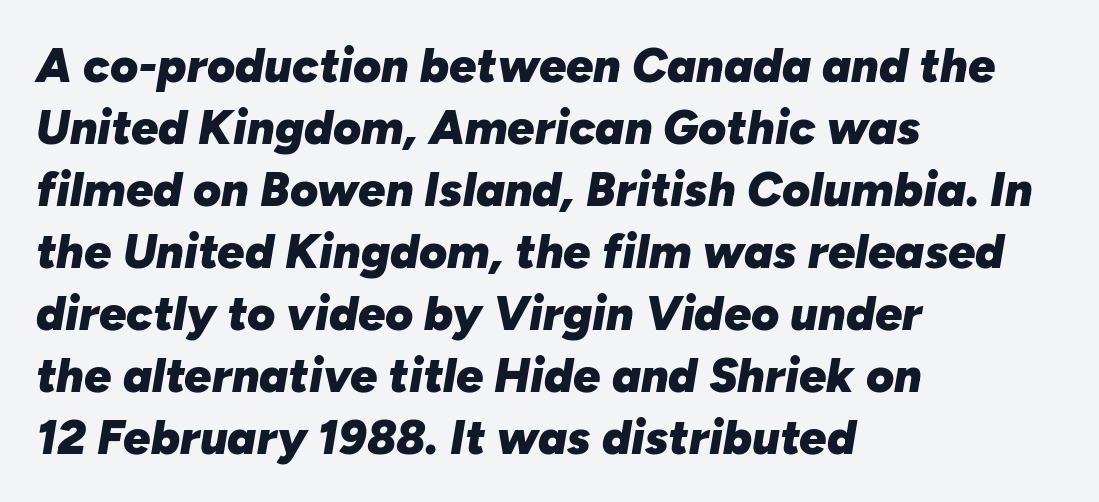
Q: Is the text bold? A: Yes.
Q: Is the text italic (slanted)? A: Yes, it leans right by about 10 degrees.
Q: Is the text underlined? A: No.
Q: How is the paragraph aligned? A: Left-aligned.
Q: Is the spacing between letters normal or unusually wide? A: Normal.
Q: Is the spacing between lines tight, normal or loose? A: Normal.
Q: Width (condensed, normal, or wide)? A: Normal.
Q: Stroke contrast? A: Low.
Q: x-height? A: Medium.
Q: Monospaced? A: No.
